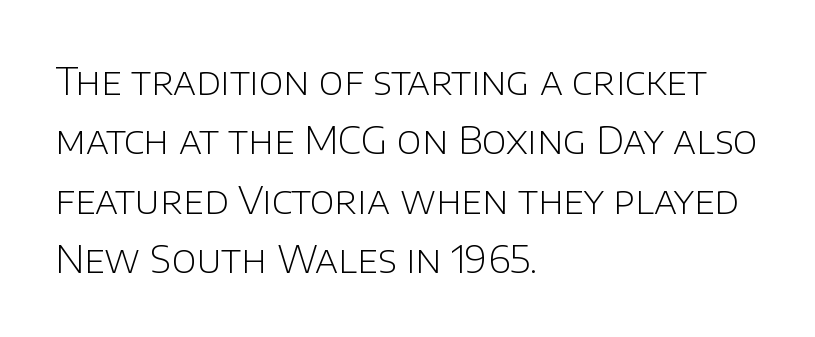
The image shows 38 px light sans-serif type, upright; set left-aligned, normal line spacing (1.56x), normal letter spacing, not underlined; low stroke contrast and a large x-height.
